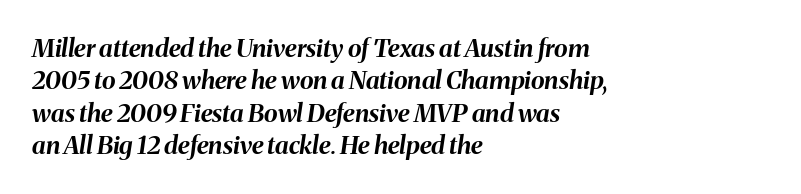
The image shows 25 px bold type, italic (leaning right); set left-aligned, normal line spacing (1.3x), normal letter spacing, not underlined.
